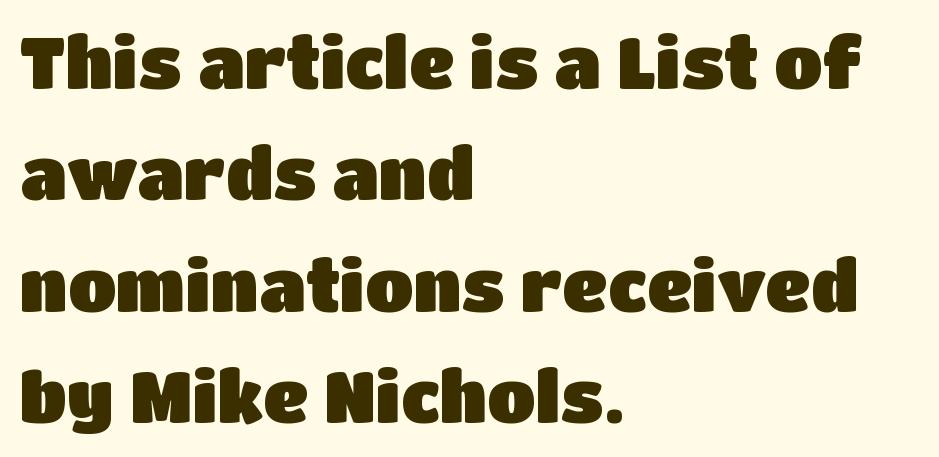
The image shows 71 px sans-serif type, upright; set left-aligned, normal line spacing (1.57x), normal letter spacing, not underlined; low stroke contrast and a large x-height.
